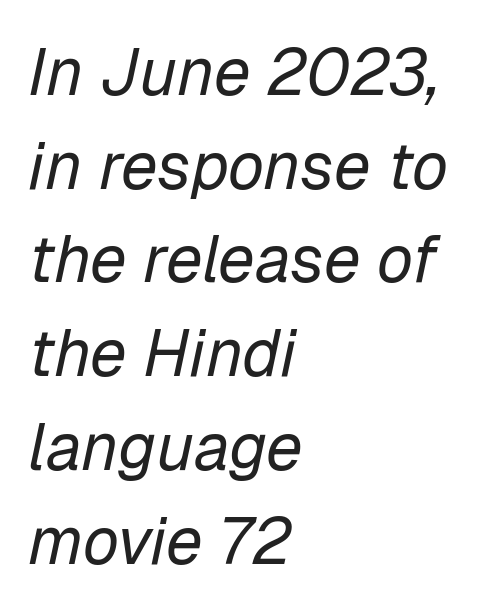
Q: Is the text bold? A: No.
Q: Is the text italic (slanted)? A: Yes, it leans right by about 12 degrees.
Q: Is the text underlined? A: No.
Q: How is the paragraph aligned? A: Left-aligned.
Q: Is the spacing between letters normal or unusually wide? A: Normal.
Q: Is the spacing between lines tight, normal or loose? A: Normal.
Q: Width (condensed, normal, or wide)? A: Normal.
Q: Stroke contrast? A: Low.
Q: x-height? A: Medium.
Q: Monospaced? A: No.
